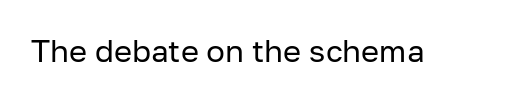
The image shows 31 px regular-weight sans-serif type, upright; set normal letter spacing, not underlined; low stroke contrast and a medium x-height.
